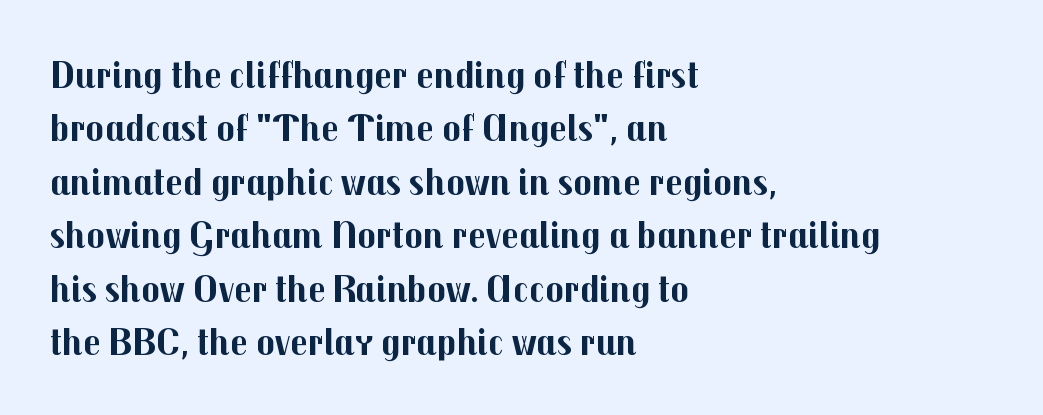
{"serif": "no", "italic": "no", "bold": "yes", "weight": "bold", "width": "normal", "stroke_contrast": "medium", "x_height": "medium", "monospaced": "no", "underline": "no", "align": "left", "line_spacing": "normal", "line_spacing_ratio": 1.37, "letter_spacing": "normal", "letter_spacing_em": 0.0, "glyph_px": 39}
